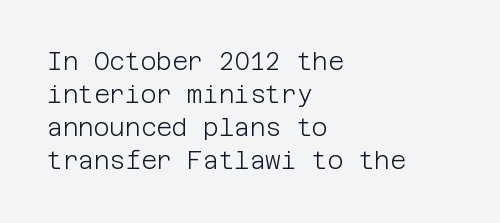
Horizontally, the lines are justified to the leading edge only. A roman cut, with each character standing at attention. The lines sit at an ordinary, default distance from one another. The font sits on the lighter half of the weight spectrum, regular included. Just letters on the line, the space beneath them empty. Standard letterfit; no display-style spreading of the glyphs.
